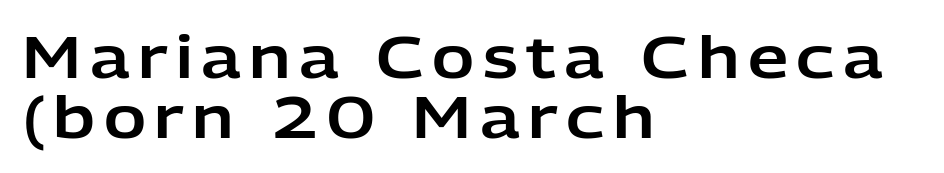
The image shows 57 px sans-serif type, upright; set left-aligned, tight line spacing (1.05x), not underlined; low stroke contrast and a medium x-height.
